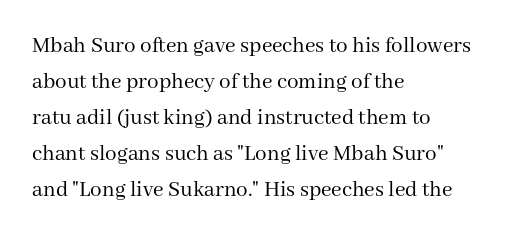
Q: Is the text bold? A: No.
Q: Is the text italic (slanted)? A: No, it is upright.
Q: Is the text underlined? A: No.
Q: How is the paragraph aligned? A: Left-aligned.
Q: Is the spacing between letters normal or unusually wide? A: Normal.
Q: Is the spacing between lines tight, normal or loose? A: Normal.
